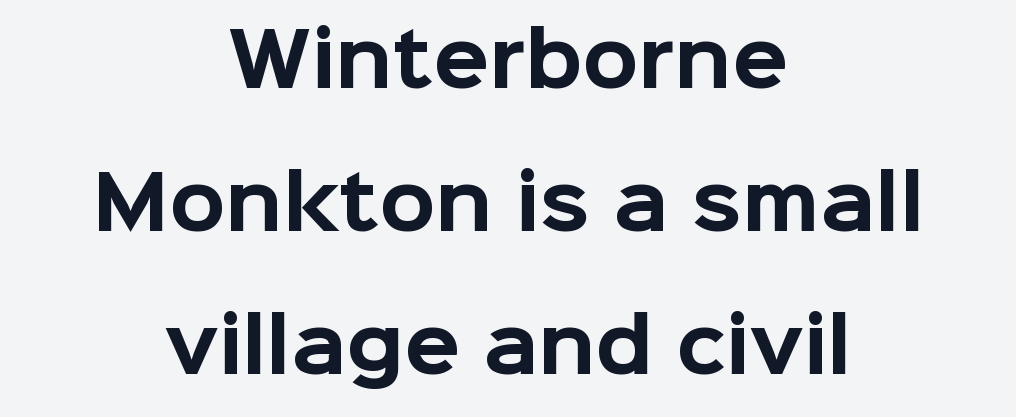
Q: Is the text bold? A: Yes.
Q: Is the text italic (slanted)? A: No, it is upright.
Q: Is the typeface a serif or a sans-serif typeface? A: Sans-serif.
Q: Is the text underlined? A: No.
Q: How is the paragraph aligned? A: Centered.
Q: Is the spacing between letters normal or unusually wide? A: Normal.
Q: Is the spacing between lines tight, normal or loose? A: Loose.
Q: Width (condensed, normal, or wide)? A: Normal.
Q: Stroke contrast? A: Low.
Q: x-height? A: Medium.
Q: Monospaced? A: No.
